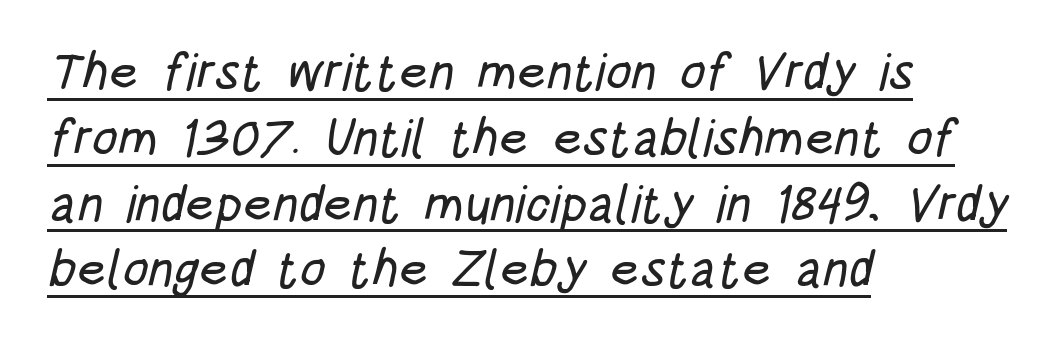
{"serif": "no", "width": "condensed", "stroke_contrast": "low", "x_height": "large", "monospaced": "no", "underline": "yes", "align": "left", "line_spacing": "normal", "line_spacing_ratio": 1.29, "letter_spacing": "normal", "letter_spacing_em": 0.0, "glyph_px": 51}
